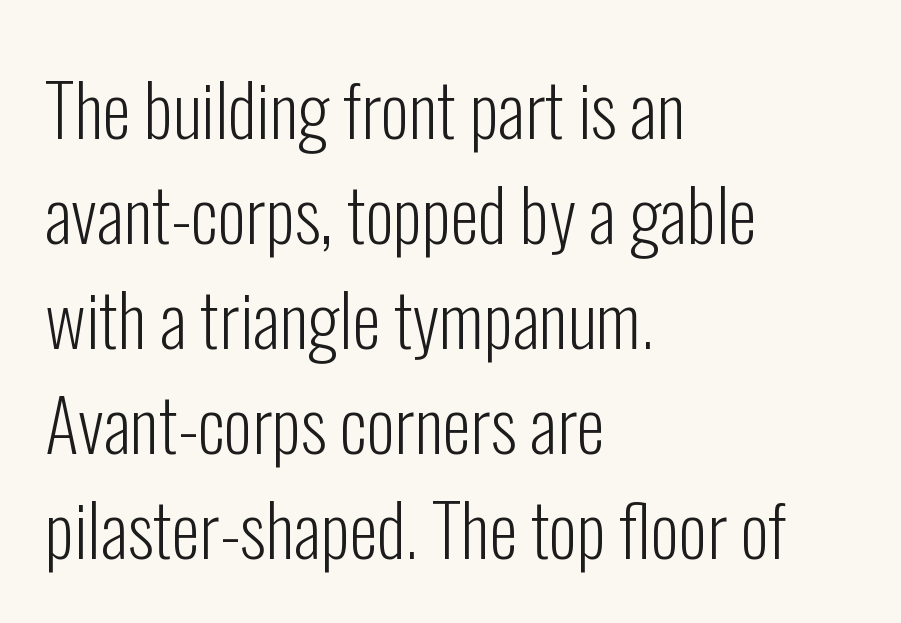
{"serif": "no", "italic": "no", "bold": "no", "weight": "light", "width": "condensed", "stroke_contrast": "low", "x_height": "medium", "monospaced": "no", "underline": "no", "align": "left", "line_spacing": "normal", "line_spacing_ratio": 1.46, "letter_spacing": "normal", "letter_spacing_em": 0.0, "glyph_px": 72}
